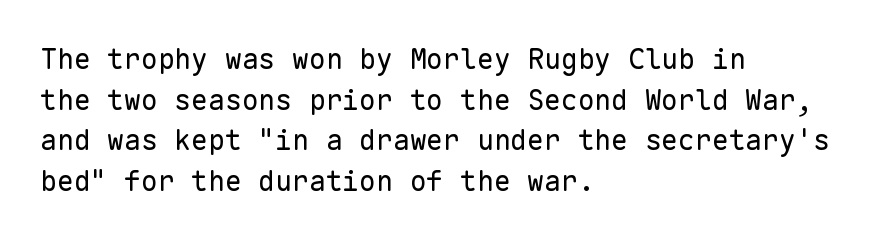
Q: Is the text bold? A: No.
Q: Is the text italic (slanted)? A: No, it is upright.
Q: Is the typeface a serif or a sans-serif typeface? A: Sans-serif.
Q: Is the text underlined? A: No.
Q: How is the paragraph aligned? A: Left-aligned.
Q: Is the spacing between letters normal or unusually wide? A: Normal.
Q: Is the spacing between lines tight, normal or loose? A: Normal.
Q: Width (condensed, normal, or wide)? A: Normal.
Q: Stroke contrast? A: Low.
Q: x-height? A: Medium.
Q: Monospaced? A: Yes.
